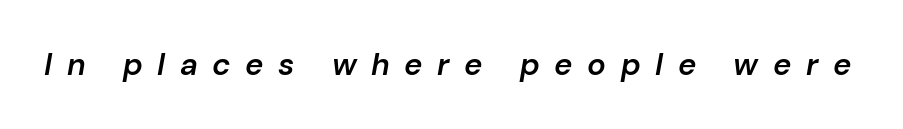
{"italic": "yes", "lean": "right", "slant_degrees": 10, "bold": "semi", "weight": "semibold", "width": "normal", "stroke_contrast": "low", "x_height": "medium", "monospaced": "no", "underline": "no", "letter_spacing": "wide", "letter_spacing_em": 0.47, "glyph_px": 31}
